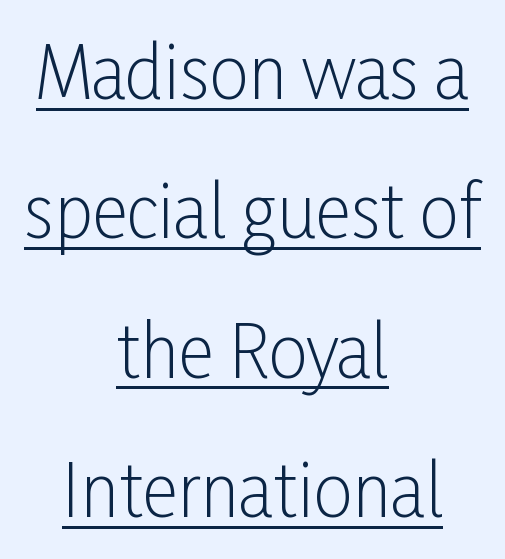
The type family on display is of the sans-serif kind. A typesetter would call this proportional, since set widths differ per character. These lines keep a tight, regular rhythm from letter to letter. Line starts and ends both wander, symmetrically.
